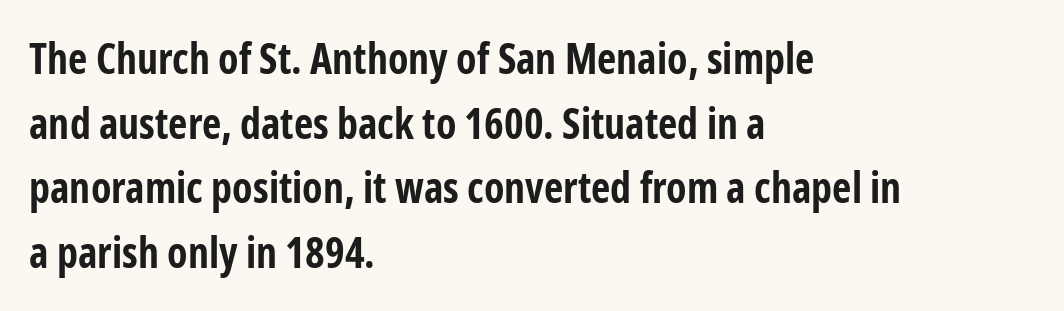
Every stem runs plumb, perpendicular to the baseline. Compared with typical body copy, the letter spacing here is the same. The passage shown is typeset with a sans-serif family. Spacing verdict: proportional, widths tailored to each character. Vertically, the passage feels balanced, rows spaced as you'd expect.
